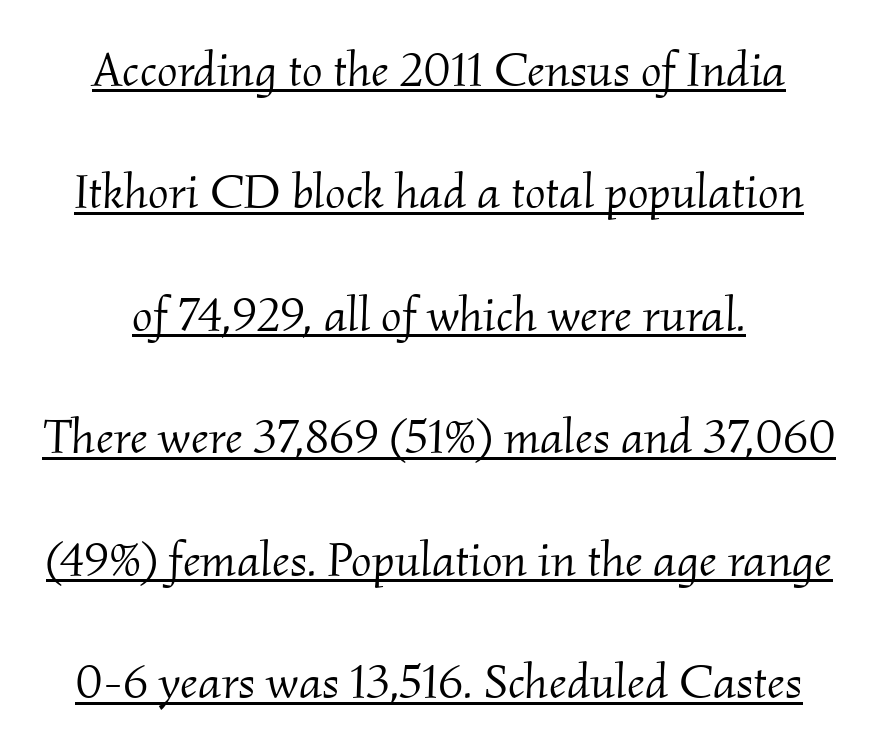
{"serif": "yes", "italic": "yes", "lean": "right", "slant_degrees": 2, "bold": "no", "weight": "light", "width": "normal", "stroke_contrast": "medium", "x_height": "small", "monospaced": "no", "underline": "yes", "line_spacing": "loose", "line_spacing_ratio": 2.5, "letter_spacing": "normal", "letter_spacing_em": 0.0, "glyph_px": 49}
